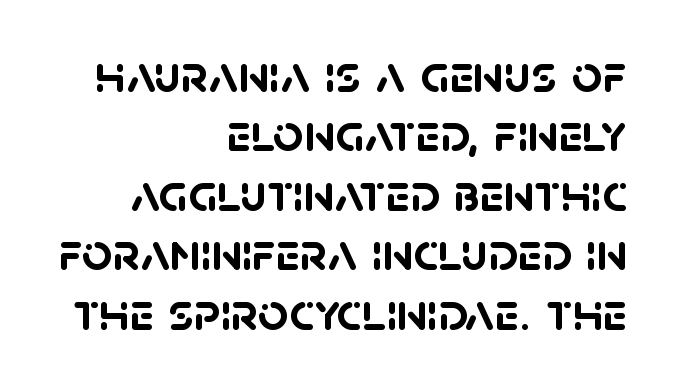
A bare baseline throughout the passage. Serifs: no, the terminals of the letterforms are clean. The rag falls on the left side of this text block. Letter spacing: default. Every letter is thick-stroked: bold, no question. The face used here is proportionally spaced, like ordinary book or web type.
